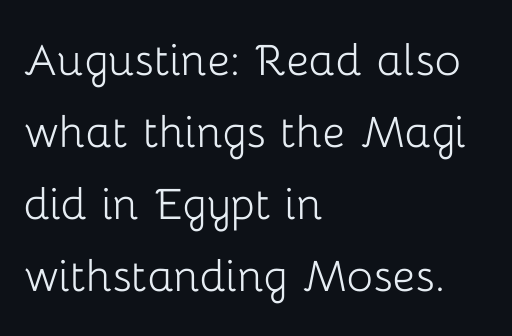
Q: Is the text bold? A: No.
Q: Is the text italic (slanted)? A: No, it is upright.
Q: Is the typeface a serif or a sans-serif typeface? A: Sans-serif.
Q: Is the text underlined? A: No.
Q: How is the paragraph aligned? A: Left-aligned.
Q: Is the spacing between letters normal or unusually wide? A: Normal.
Q: Is the spacing between lines tight, normal or loose? A: Normal.
Q: Width (condensed, normal, or wide)? A: Normal.
Q: Stroke contrast? A: Low.
Q: x-height? A: Medium.
Q: Monospaced? A: No.
